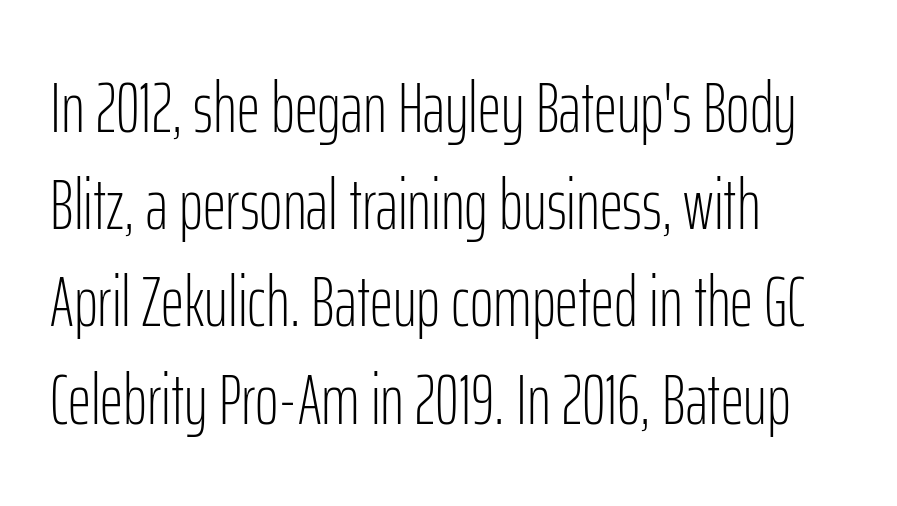
{"serif": "no", "italic": "no", "bold": "no", "weight": "light", "width": "condensed", "stroke_contrast": "low", "x_height": "medium", "monospaced": "no", "underline": "no", "align": "left", "line_spacing": "normal", "line_spacing_ratio": 1.35, "letter_spacing": "normal", "letter_spacing_em": 0.0, "glyph_px": 72}
